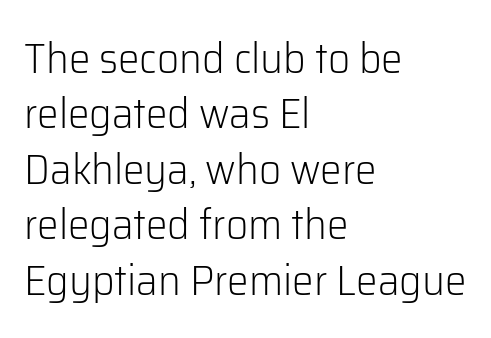
The image shows 43 px light sans-serif type, upright; set left-aligned, normal line spacing (1.29x), normal letter spacing, not underlined; low stroke contrast and a medium x-height.
